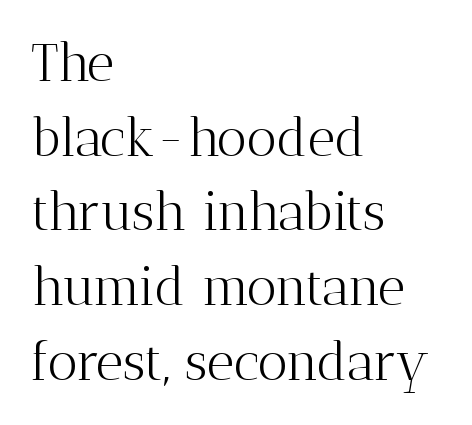
The image shows 53 px light serif type, upright; set left-aligned, normal line spacing (1.41x), normal letter spacing, not underlined; medium stroke contrast and a medium x-height.
